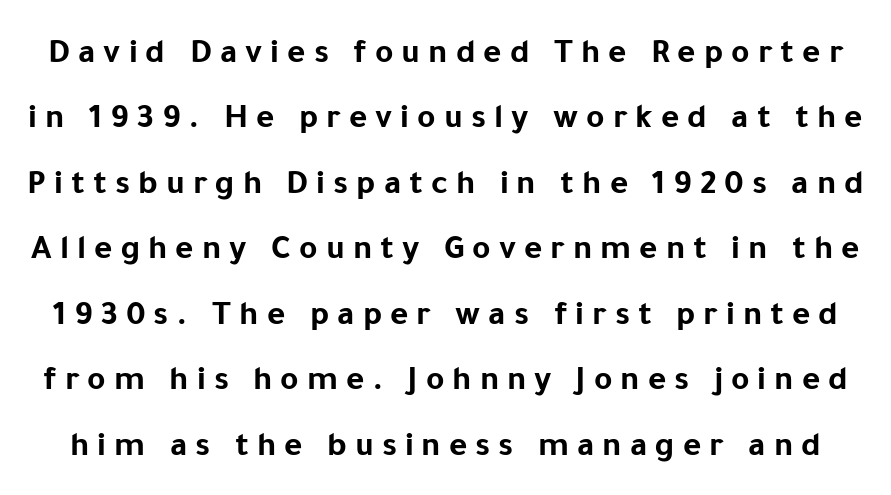
The image shows 35 px bold sans-serif type, upright; set line spacing 1.87x, unusually wide letter spacing (+0.23 em), not underlined; low stroke contrast and a medium x-height.
